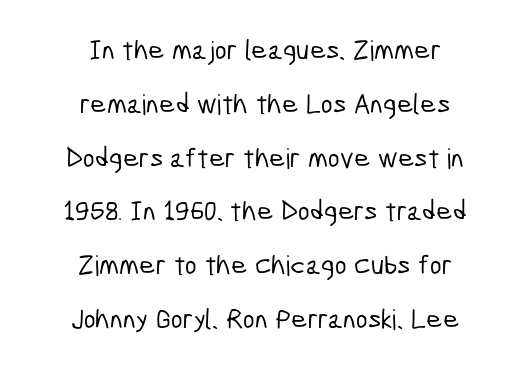
The image shows 28 px condensed sans-serif type; set centered, loose line spacing (1.92x), normal letter spacing, not underlined; low stroke contrast and a medium x-height.
